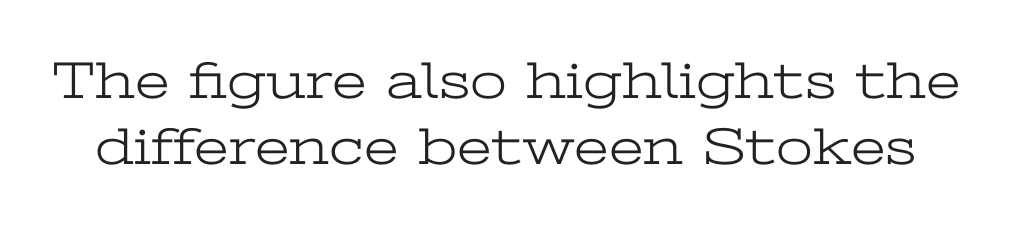
Proportional: the letters do not fall into vertical columns. The cut favours lightness, reaching ordinary text weight at its darkest. Nothing unusual about the tracking: characters are spaced as the font intends. Type style note: has serifs.
